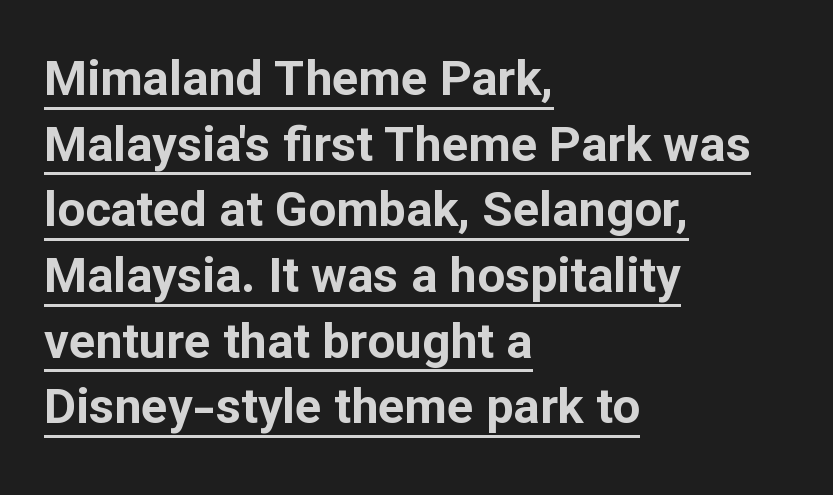
This is sans-serif lettering, the kind often seen on screens and signage. These lines were composed using upright roman letters. Inter-character spacing is left at the font's built-in metrics. Which margin do the lines hug? The left one — the right edge is uneven.
